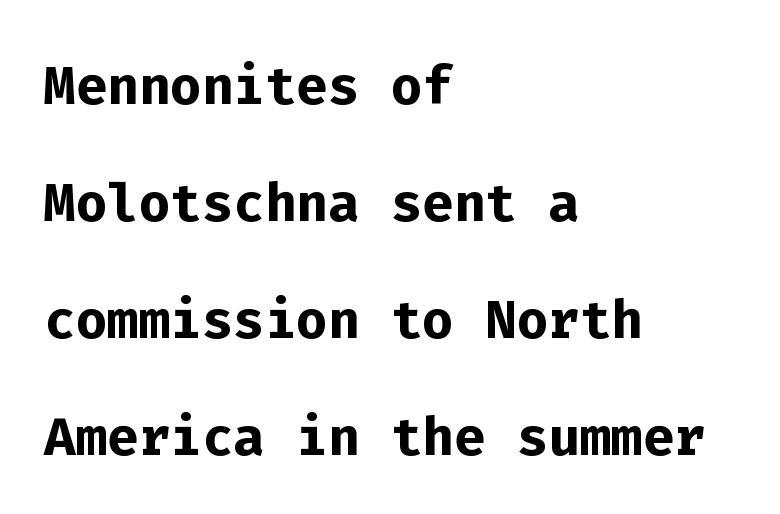
The image shows 74 px semibold sans-serif type, upright, monospaced; set left-aligned, normal line spacing (1.58x), normal letter spacing, not underlined; low stroke contrast and a medium x-height.
